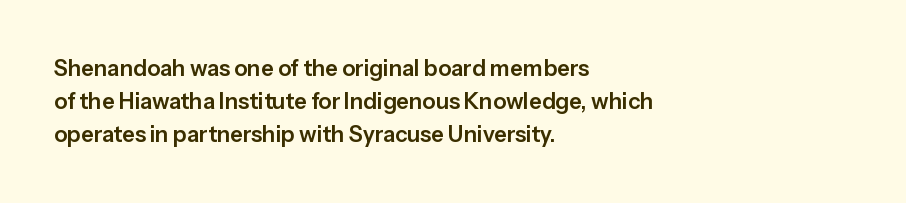
These lines keep a tight, regular rhythm from letter to letter. Vertical spacing — default. No word sits above an underline. The setting favours the left margin, as ordinary paragraphs usually do. The font's upright variant was chosen for this text.
